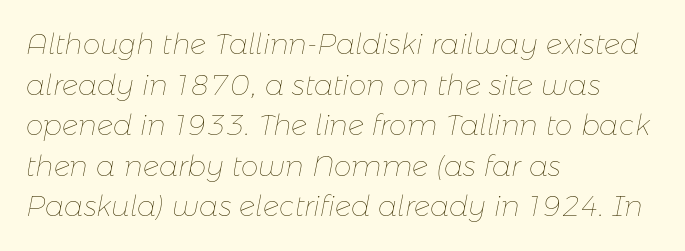
{"italic": "yes", "lean": "right", "slant_degrees": 11, "bold": "no", "weight": "thin", "width": "normal", "stroke_contrast": "low", "x_height": "medium", "monospaced": "no", "underline": "no", "align": "left", "line_spacing": "normal", "line_spacing_ratio": 1.45, "letter_spacing": "normal", "letter_spacing_em": 0.0, "glyph_px": 28}
